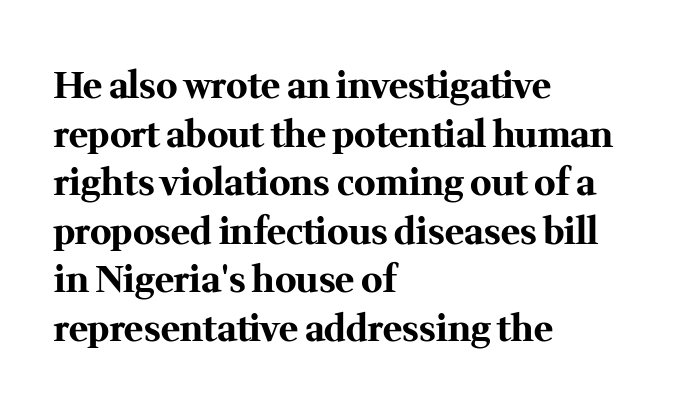
Ordinary non-slanted type is in use. A typesetter would call this proportional, since set widths differ per character. One glance says typical: line gaps are just what's usual. Each letter's strokes conclude with small projecting serifs. Descenders are the only things crossing below the line.
